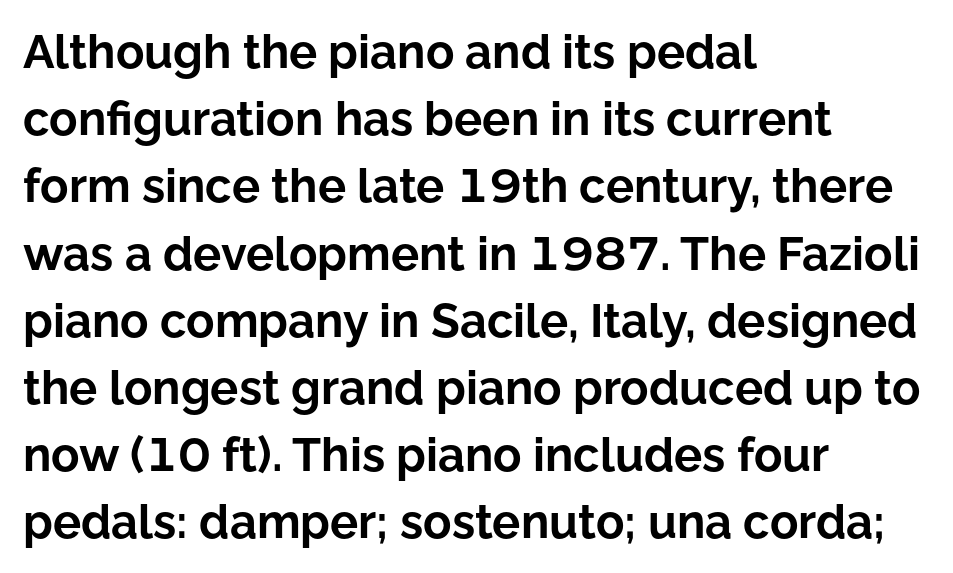
{"serif": "no", "italic": "no", "bold": "yes", "weight": "bold", "width": "normal", "stroke_contrast": "low", "x_height": "medium", "monospaced": "no", "underline": "no", "align": "left", "line_spacing": "normal", "line_spacing_ratio": 1.43, "letter_spacing": "normal", "letter_spacing_em": 0.0, "glyph_px": 47}
